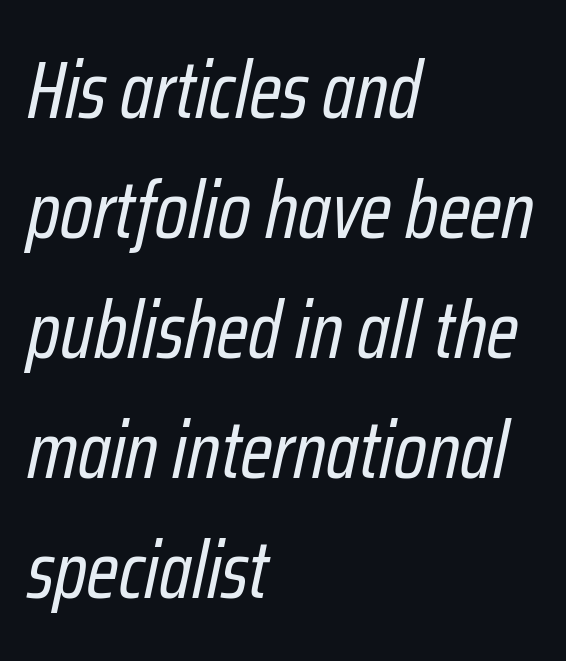
In CSS terms this would be text-align: left. Line spacing here is normal. Do the characters align in a grid? No, the font is proportional. The font's italic variant was chosen for this text. The font sits on the lighter half of the weight spectrum, regular included. The rendering keeps characters at their native spacing.
